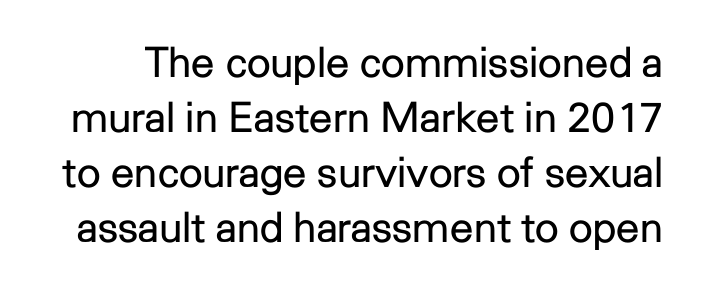
A typesetter would call this proportional, since set widths differ per character. Stroke terminals: plain, sans-serif. Between one letter and the next there's only the usual sliver of space. Every stem runs plumb, perpendicular to the baseline.
